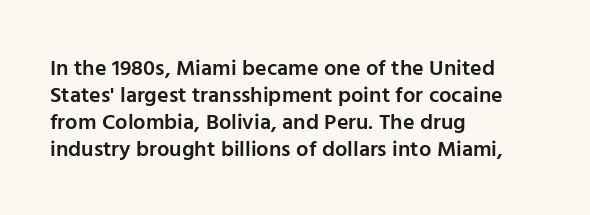
Letters rest on an invisible, unmarked baseline. Notice how the stems are strictly vertical — no italics here. In terms of letterspacing, this is plain default setting. This is moderately heavy type, rendered in semibold. Reading down the block, your eye returns to a fixed left position each line.
